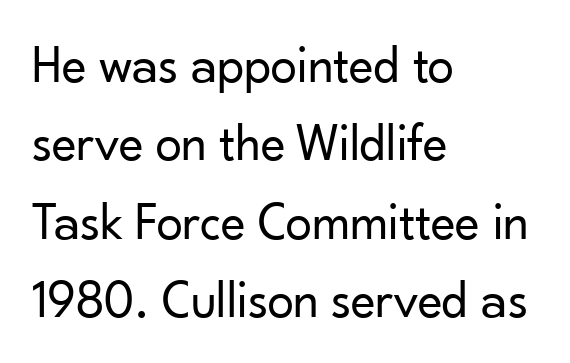
Note: no serifs on the glyphs. The lettering stays uniformly vertical, giving the passage a roman look. The passage shown is not bold in any degree. A typesetter would call this leading conventional body-copy spacing. You could not count columns in this text — the font is proportionally spaced. Unmarked baselines from the first word to the last.
